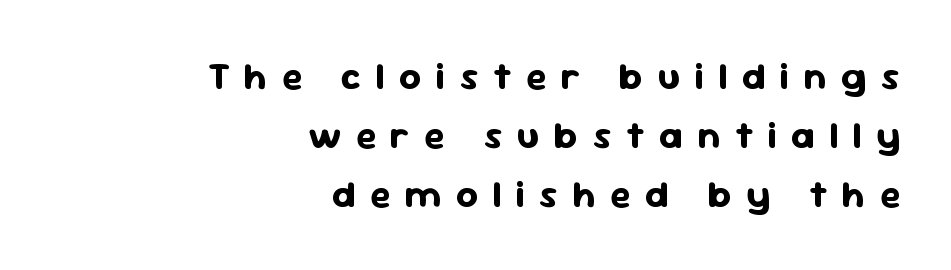
Ordinary non-slanted type is in use. The passage is arranged like a letterhead date or caption credit — flush right. The line-height multiplier appears to be the usual default. Character widths vary here, with narrow letters taking less room than wide ones.
